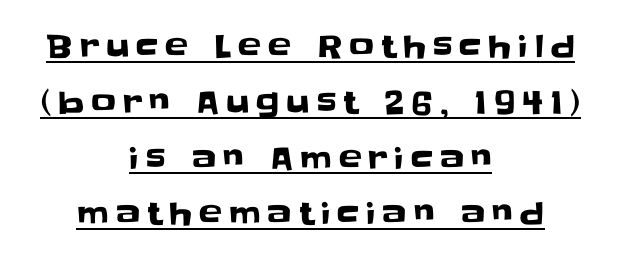
Note the varied advance widths — an 'i' is clearly narrower than an 'm'. This sample uses an upright cut, with every glyph sitting square on the baseline. Descenders here cross a horizontal rule under the line. Every row of glyphs is offset so its center matches the block's center. Observe the wide spacing: letters keep a clear distance from each other. In terms of letterform style, serifs are entirely absent.
